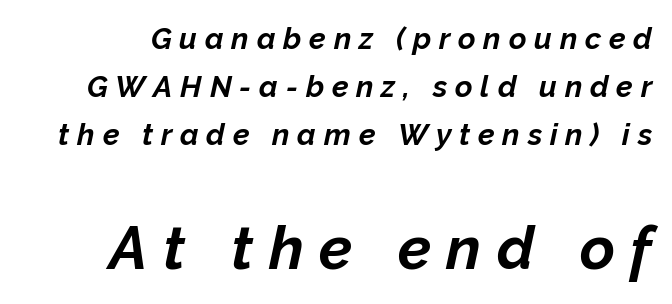
What weight is shown? A full bold with thick strokes. The passage shown is typed in a proportional face where columns would drift. The gaps between neighbouring characters are conspicuously large. In this sample the second text group is rendered at the bigger scale.
